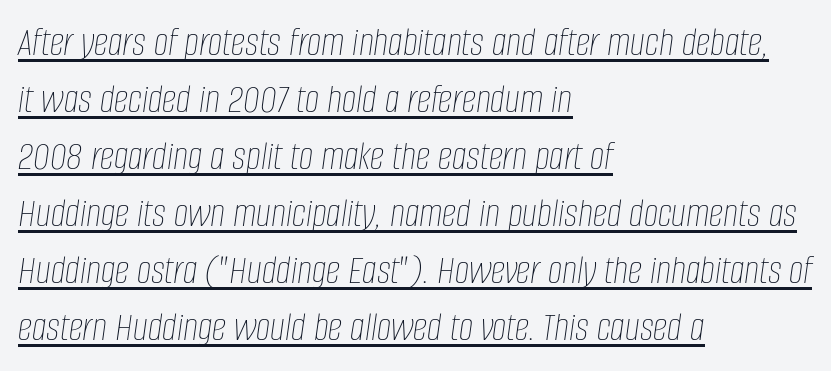
{"italic": "yes", "lean": "right", "slant_degrees": 8, "bold": "no", "weight": "thin", "width": "condensed", "stroke_contrast": "low", "x_height": "large", "monospaced": "no", "underline": "yes", "align": "left", "line_spacing": "normal", "line_spacing_ratio": 1.39, "letter_spacing": "normal", "letter_spacing_em": 0.0, "glyph_px": 41}
